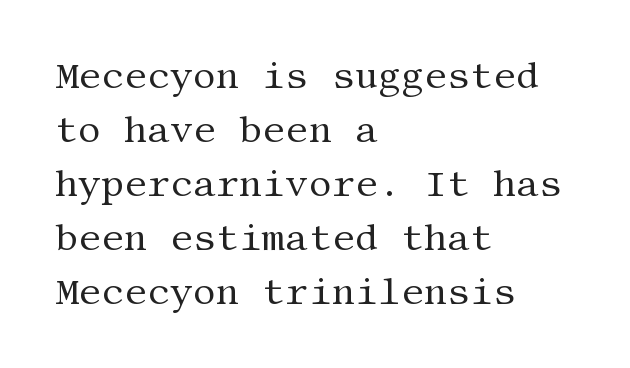
Q: Is the text bold? A: No.
Q: Is the text italic (slanted)? A: No, it is upright.
Q: Is the typeface a serif or a sans-serif typeface? A: Serif.
Q: Is the text underlined? A: No.
Q: How is the paragraph aligned? A: Left-aligned.
Q: Is the spacing between letters normal or unusually wide? A: Normal.
Q: Is the spacing between lines tight, normal or loose? A: Normal.
Q: Width (condensed, normal, or wide)? A: Normal.
Q: Stroke contrast? A: Medium.
Q: x-height? A: Large.
